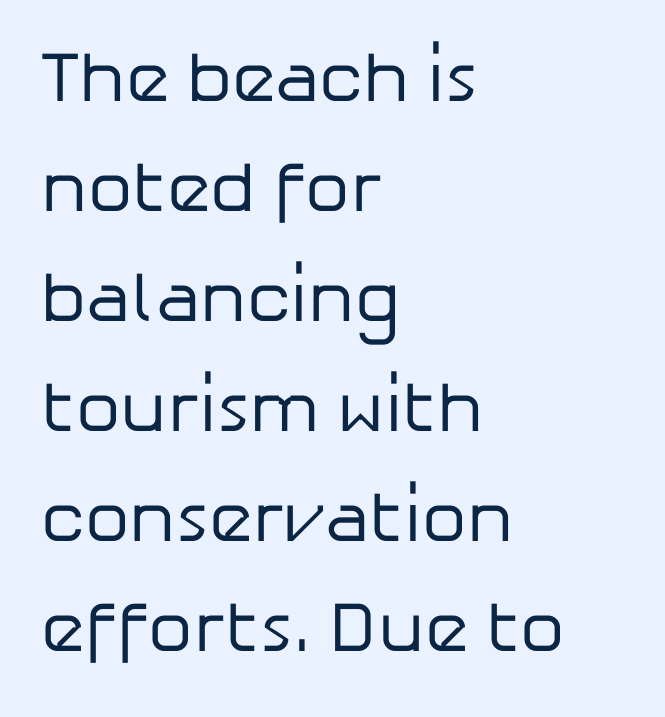
Q: Is the text bold? A: No.
Q: Is the text italic (slanted)? A: No, it is upright.
Q: Is the typeface a serif or a sans-serif typeface? A: Sans-serif.
Q: Is the text underlined? A: No.
Q: How is the paragraph aligned? A: Left-aligned.
Q: Is the spacing between letters normal or unusually wide? A: Normal.
Q: Is the spacing between lines tight, normal or loose? A: Normal.
Q: Width (condensed, normal, or wide)? A: Normal.
Q: Stroke contrast? A: Low.
Q: x-height? A: Medium.
Q: Monospaced? A: No.
